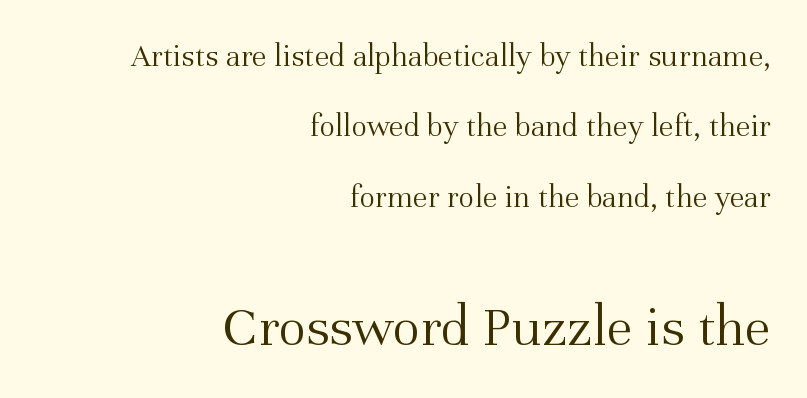
The image shows 58 px light serif type, upright; set right-aligned, loose line spacing (2.13x), normal letter spacing, not underlined; the second (bottom) block is 1.76x larger; medium stroke contrast and a medium x-height.
